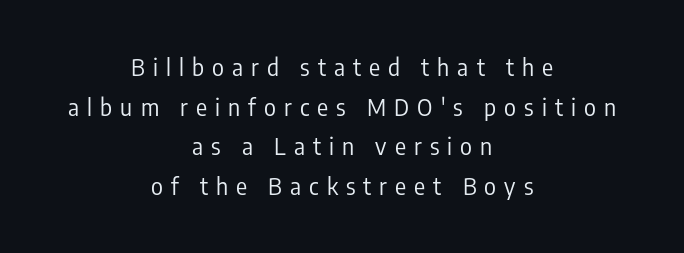
Q: Is the text bold? A: No.
Q: Is the text italic (slanted)? A: No, it is upright.
Q: Is the text underlined? A: No.
Q: How is the paragraph aligned? A: Centered.
Q: Is the spacing between letters normal or unusually wide? A: Unusually wide.
